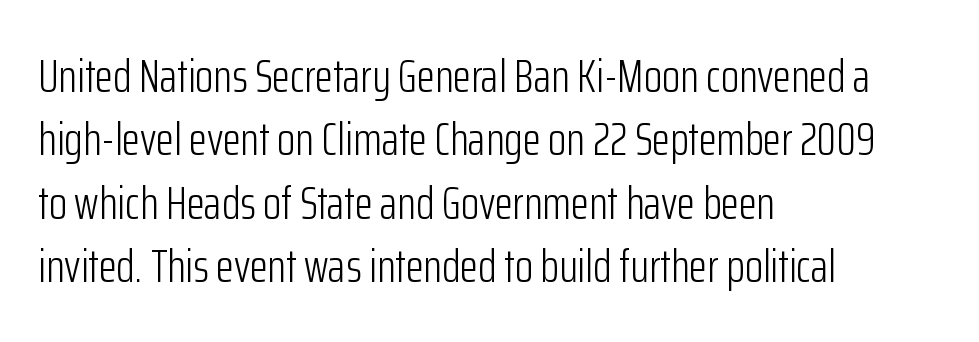
{"serif": "no", "italic": "no", "bold": "no", "weight": "light", "width": "condensed", "stroke_contrast": "low", "x_height": "medium", "monospaced": "no", "underline": "no", "align": "left", "line_spacing": "normal", "line_spacing_ratio": 1.35, "letter_spacing": "normal", "letter_spacing_em": 0.0, "glyph_px": 47}
